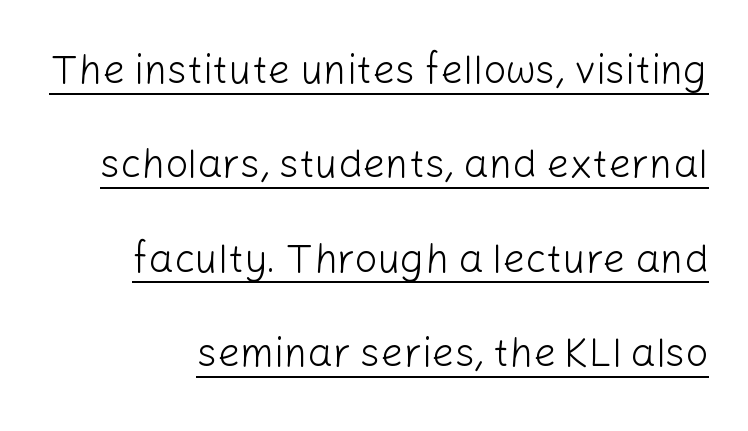
{"serif": "no", "italic": "no", "bold": "no", "weight": "light", "width": "normal", "stroke_contrast": "low", "x_height": "medium", "monospaced": "no", "underline": "yes", "line_spacing": "loose", "line_spacing_ratio": 2.36, "letter_spacing": "normal", "letter_spacing_em": 0.0, "glyph_px": 40}
